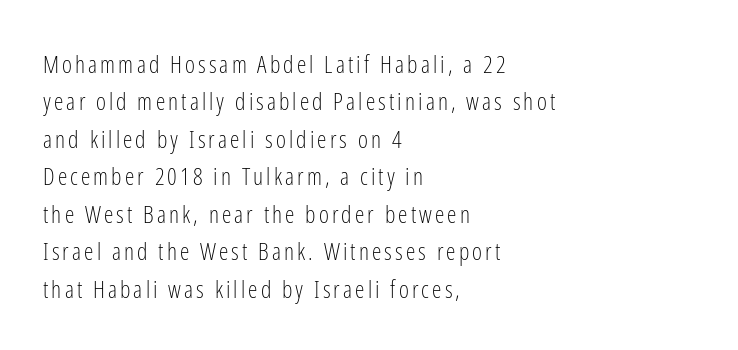
Stem width sits at or under what a default text font uses. The rag falls on the right side of this text block. What's the leading like? Ordinary, nothing unusual. Does the lettering tilt? It doesn't — this is upright. Rule under the text: the space is simply empty.
